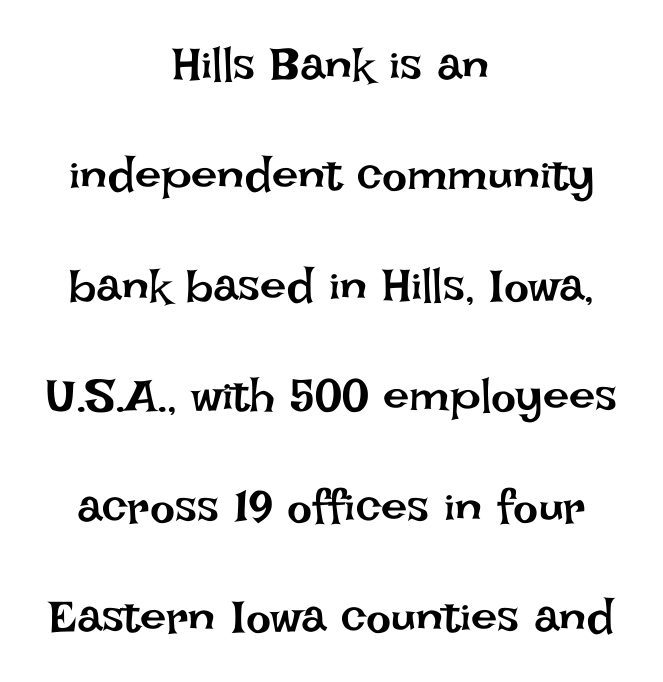
Stroke thickness stays within the range of a standard reading face or lighter. This rendering features lettering with no underline. The type is set solid horizontally, with unmodified tracking. The compositor balanced each line on the midline. Varying glyph widths throughout — classic text-font behaviour. The lettering holds an erect, upright posture throughout.
